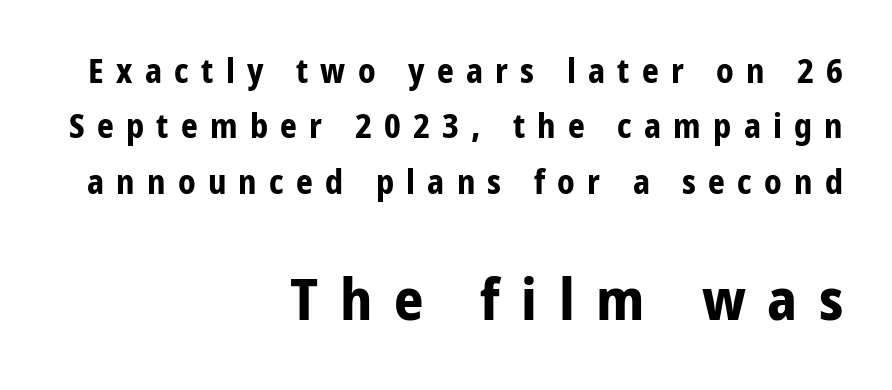
The lines sit at an ordinary, default distance from one another. A student would call this right alignment; a typographer would say flush right, rag left. This is roman type, the default non-slanted kind. Unmarked baselines from the first word to the last.
